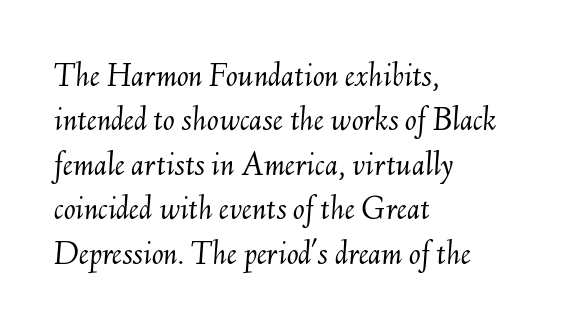
{"italic": "yes", "lean": "right", "slant_degrees": 6, "bold": "no", "weight": "light", "width": "normal", "stroke_contrast": "medium", "x_height": "small", "monospaced": "no", "underline": "no", "align": "left", "line_spacing": "normal", "line_spacing_ratio": 1.27, "letter_spacing": "normal", "letter_spacing_em": 0.0, "glyph_px": 35}
